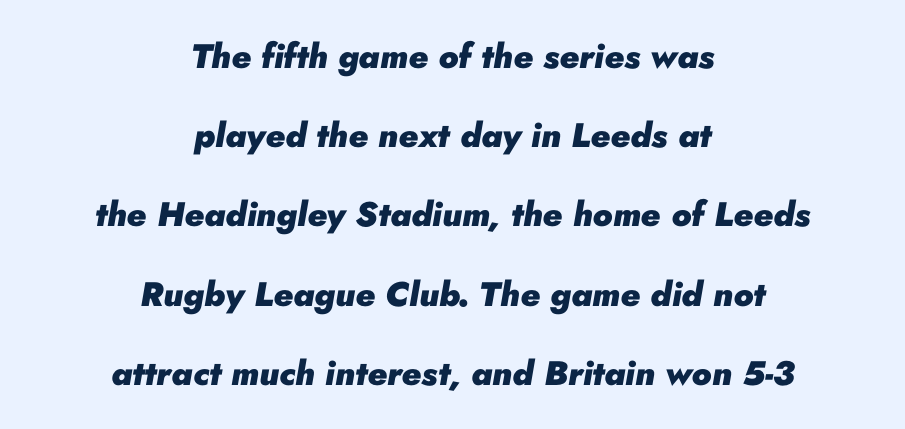
The image shows 34 px heavy type, italic (leaning right); set centered, loose line spacing (2.33x), normal letter spacing, not underlined; low stroke contrast and a small x-height.
